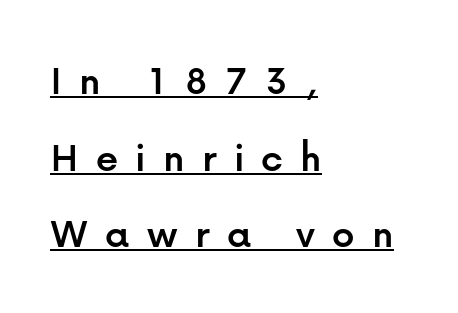
Q: Is the text italic (slanted)? A: No, it is upright.
Q: Is the typeface a serif or a sans-serif typeface? A: Sans-serif.
Q: Is the text underlined? A: Yes.
Q: How is the paragraph aligned? A: Left-aligned.
Q: Is the spacing between letters normal or unusually wide? A: Unusually wide.
Q: Width (condensed, normal, or wide)? A: Normal.
Q: Stroke contrast? A: Low.
Q: x-height? A: Medium.
Q: Monospaced? A: No.
